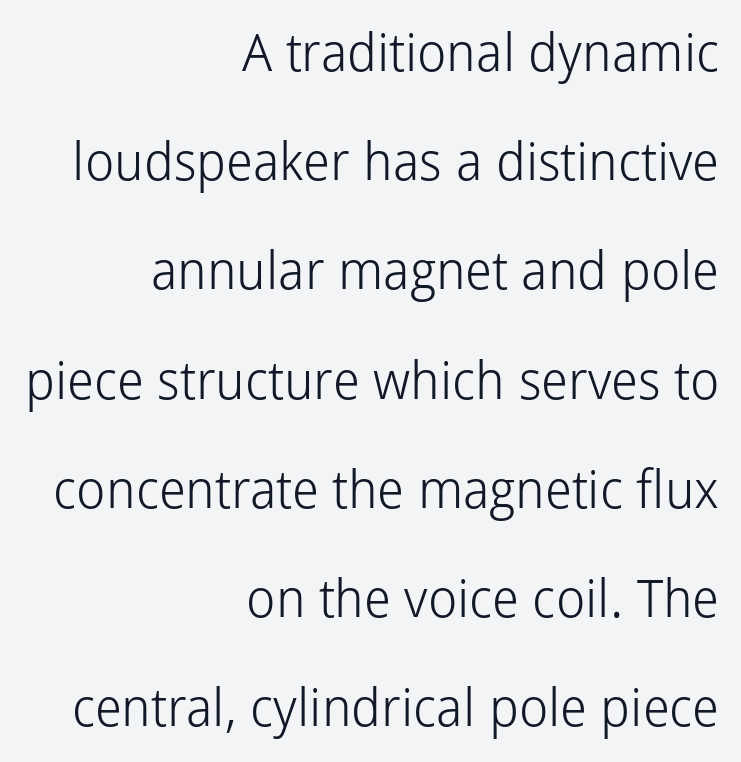
Unlike italic type, these characters show no tilt at all. Do the characters align in a grid? No, the font is proportional. Letters have the restrained weight of plain body copy at most. Honestly, the letter spacing is just normal — you wouldn't notice it. Unmarked baselines from the first word to the last.
